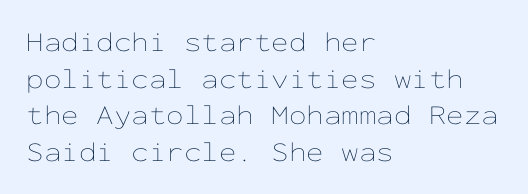
The image shows 28 px thin, wide type, upright, monospaced; set left-aligned, normal line spacing (1.31x), normal letter spacing, not underlined; low stroke contrast and a medium x-height.
